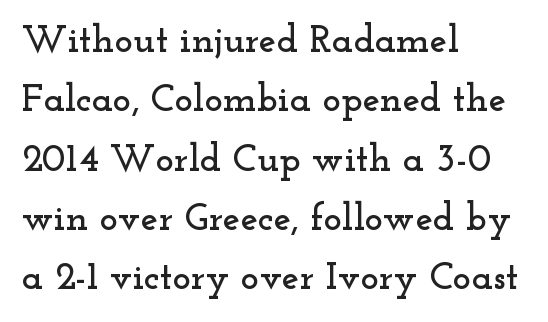
The image shows 39 px wide serif type, upright; set left-aligned, normal line spacing (1.52x), normal letter spacing, not underlined; low stroke contrast and a small x-height.
